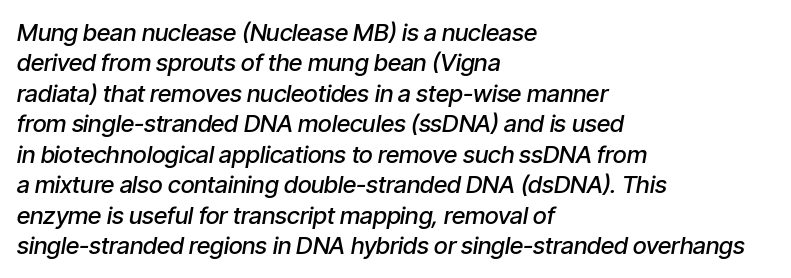
The image shows 24 px text type, italic (leaning right); set left-aligned, normal line spacing (1.27x), normal letter spacing, not underlined.
